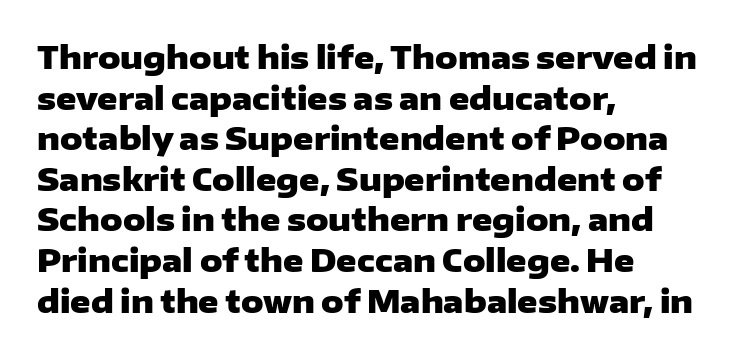
The image shows 31 px heavy, wide sans-serif type, upright; set left-aligned, normal line spacing (1.31x), normal letter spacing, not underlined; low stroke contrast and a medium x-height.
